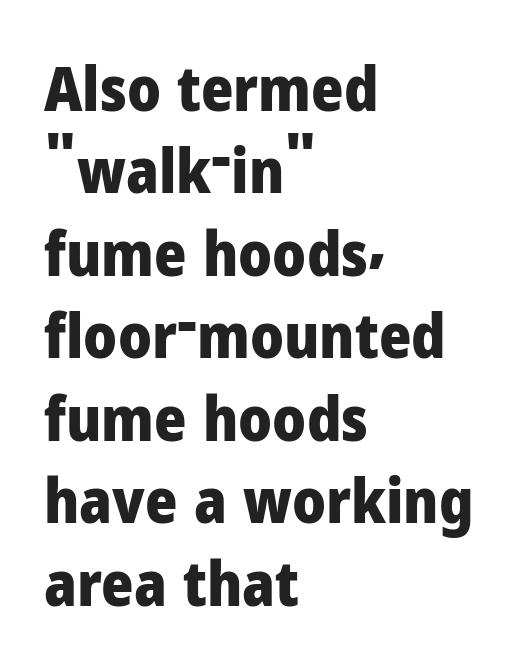
Q: Is the text bold? A: Yes.
Q: Is the text italic (slanted)? A: No, it is upright.
Q: Is the typeface a serif or a sans-serif typeface? A: Sans-serif.
Q: Is the text underlined? A: No.
Q: How is the paragraph aligned? A: Left-aligned.
Q: Is the spacing between letters normal or unusually wide? A: Normal.
Q: Is the spacing between lines tight, normal or loose? A: Normal.
Q: Width (condensed, normal, or wide)? A: Normal.
Q: Stroke contrast? A: Low.
Q: x-height? A: Medium.
Q: Monospaced? A: No.
